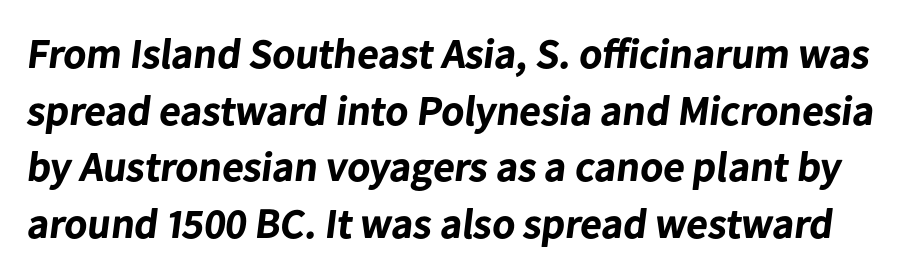
The image shows 42 px bold sans-serif type; set normal line spacing (1.35x), normal letter spacing, not underlined; low stroke contrast and a medium x-height.
